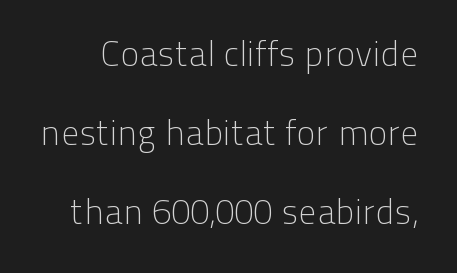
{"serif": "no", "italic": "no", "bold": "no", "weight": "light", "width": "normal", "stroke_contrast": "low", "x_height": "medium", "monospaced": "no", "underline": "no", "line_spacing": "loose", "line_spacing_ratio": 2.2, "letter_spacing": "normal", "letter_spacing_em": 0.0, "glyph_px": 36}
